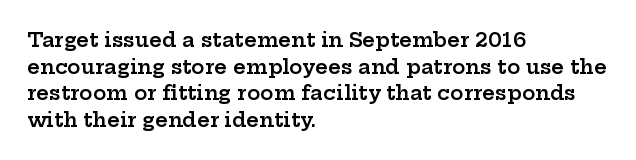
The specimen omits any rule beneath the text block's lines. Ordinary non-slanted type is in use. The tracking reads as untouched default to a designer's eye. Casual observation: everything's shoved over to the left. Honestly, the row spacing looks completely unremarkable.
